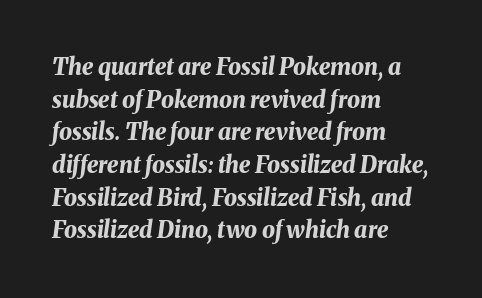
Q: Is the text bold? A: Yes.
Q: Is the text italic (slanted)? A: Yes, it leans right by about 8 degrees.
Q: Is the text underlined? A: No.
Q: How is the paragraph aligned? A: Left-aligned.
Q: Is the spacing between letters normal or unusually wide? A: Normal.
Q: Is the spacing between lines tight, normal or loose? A: Normal.
